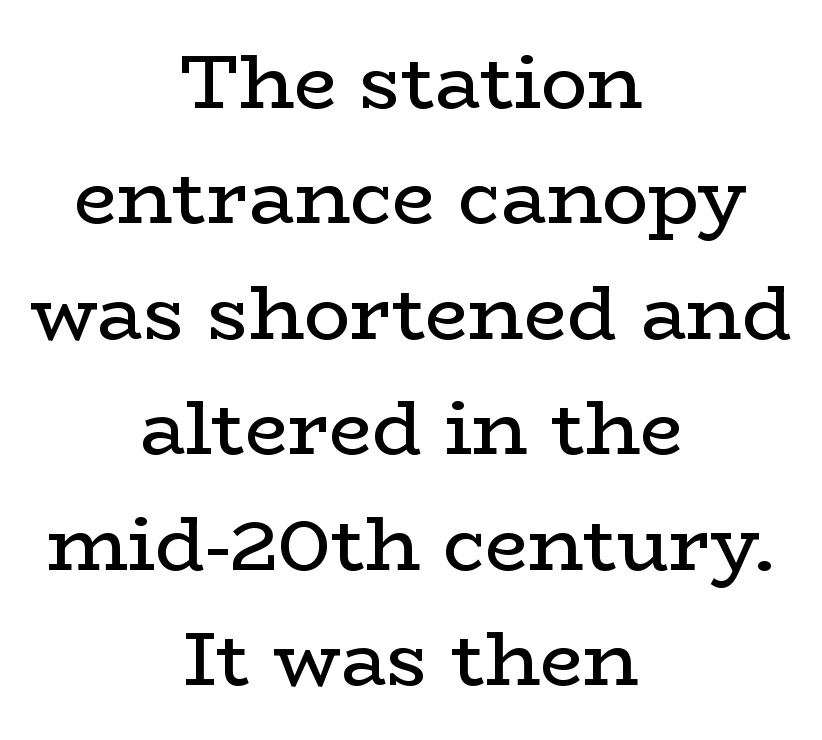
Classification — serif. Where is the straight margin? There isn't one; the lines are centered. Character widths vary here, with narrow letters taking less room than wide ones. No extra tracking has been applied to these lines. Rows of type keep a routine distance in the vertical direction. Letters rest on an invisible, unmarked baseline.
